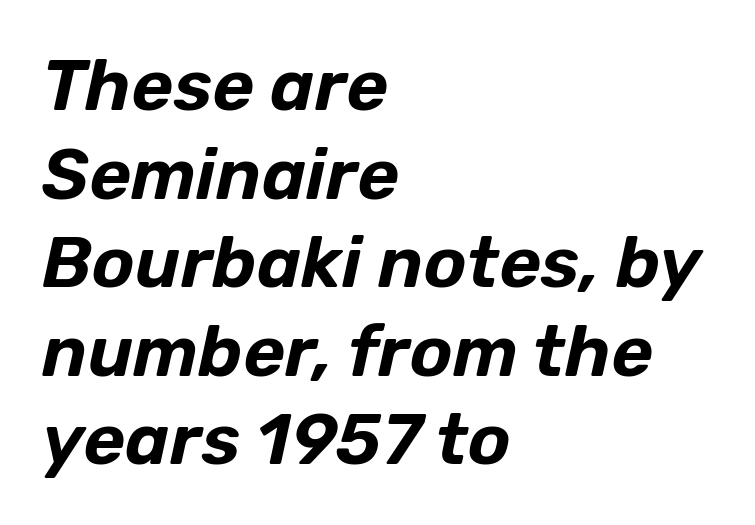
{"italic": "yes", "lean": "right", "slant_degrees": 12, "width": "normal", "stroke_contrast": "low", "x_height": "medium", "monospaced": "no", "underline": "no", "align": "left", "line_spacing_ratio": 1.23, "letter_spacing": "normal", "letter_spacing_em": 0.0, "glyph_px": 72}
